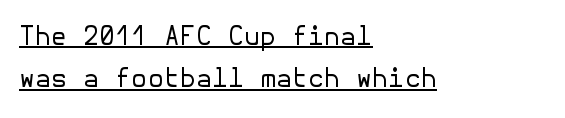
{"italic": "no", "bold": "no", "underline": "yes", "align": "left", "line_spacing": "normal", "line_spacing_ratio": 1.63, "letter_spacing": "normal", "letter_spacing_em": 0.0, "glyph_px": 26}
